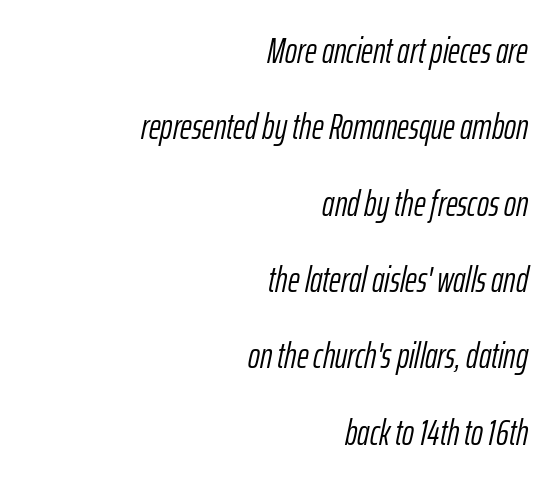
{"italic": "yes", "lean": "right", "slant_degrees": 12, "bold": "no", "weight": "light", "width": "condensed", "stroke_contrast": "low", "x_height": "medium", "monospaced": "no", "underline": "no", "align": "right", "line_spacing": "loose", "line_spacing_ratio": 2.12, "letter_spacing": "normal", "letter_spacing_em": 0.0, "glyph_px": 36}
